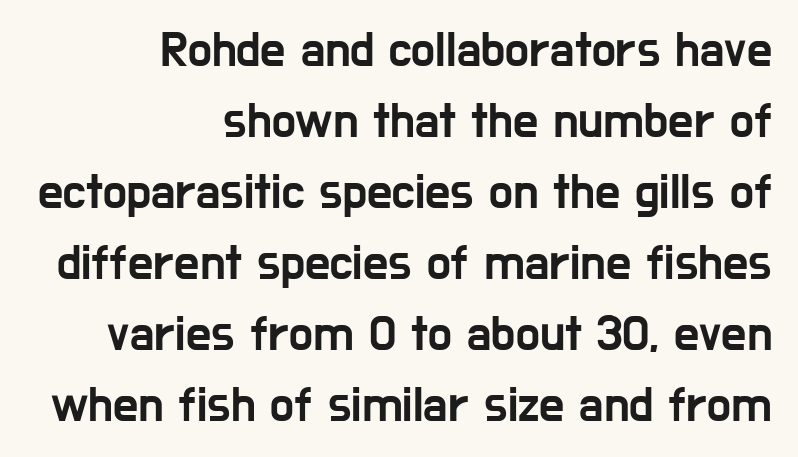
{"serif": "no", "italic": "no", "width": "condensed", "stroke_contrast": "low", "x_height": "medium", "monospaced": "no", "underline": "no", "align": "right", "line_spacing": "normal", "line_spacing_ratio": 1.42, "letter_spacing": "normal", "letter_spacing_em": 0.0, "glyph_px": 50}
